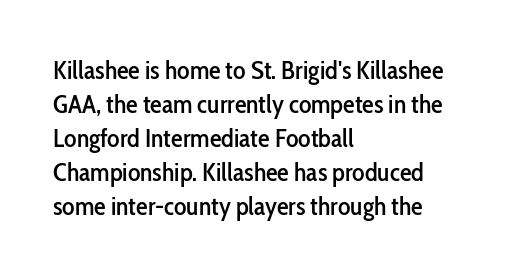
The passage is arranged the way most books set body copy — flush left. This is roman type, the default non-slanted kind. The rows are spaced the way most documents space them. The letterforms sit shoulder to shoulder at normal distance. Honestly, there is no underline to notice here at all.
